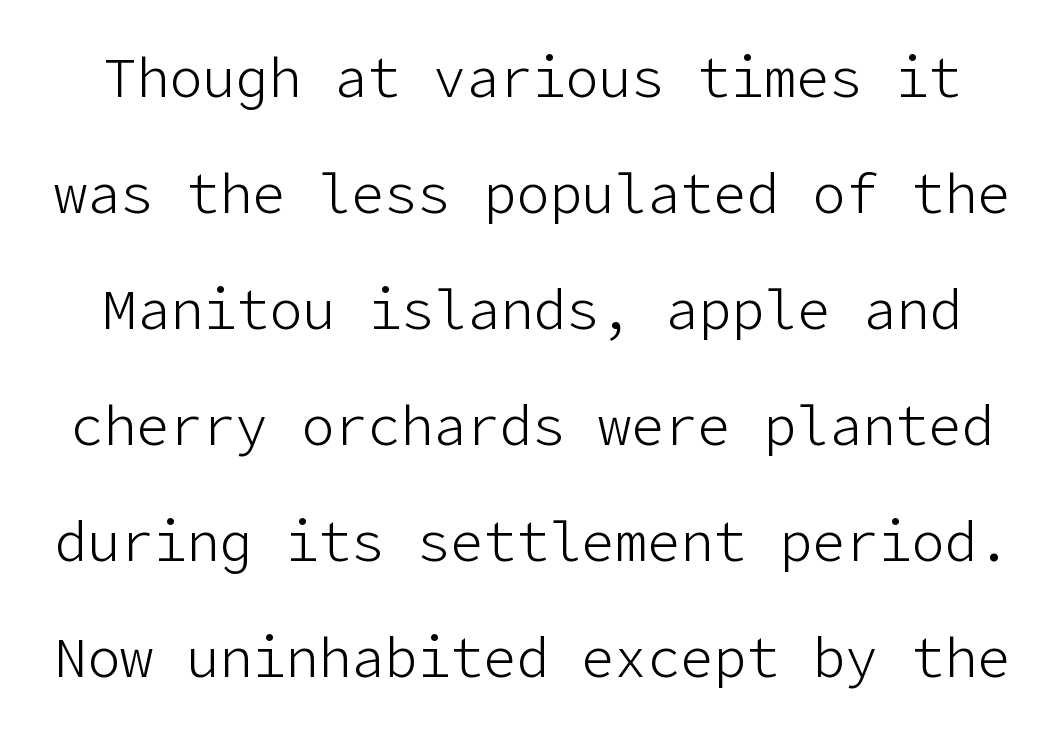
Q: Is the text bold? A: No.
Q: Is the text italic (slanted)? A: No, it is upright.
Q: Is the typeface a serif or a sans-serif typeface? A: Sans-serif.
Q: Is the text underlined? A: No.
Q: Is the spacing between letters normal or unusually wide? A: Normal.
Q: Is the spacing between lines tight, normal or loose? A: Loose.
Q: Width (condensed, normal, or wide)? A: Normal.
Q: Stroke contrast? A: Low.
Q: x-height? A: Medium.
